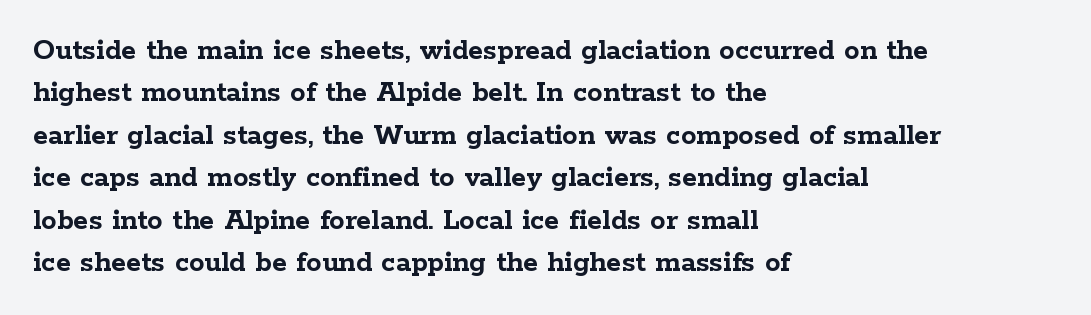
The axis of the letterforms is exactly vertical. Leading: standard. The glyphs have the mass of a bold cut. Nobody touched the tracking dial on this one. Classification — serif.
